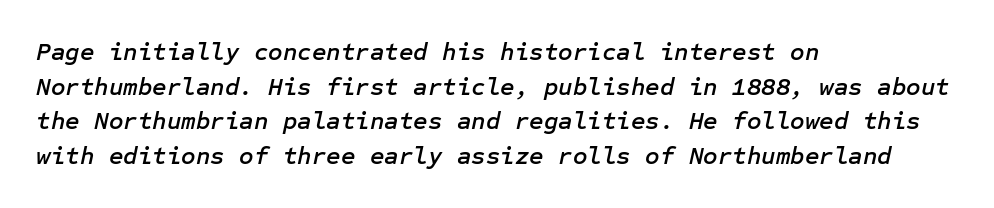
The image shows 25 px text type, italic (leaning right); set left-aligned, normal line spacing (1.39x), normal letter spacing, not underlined.
